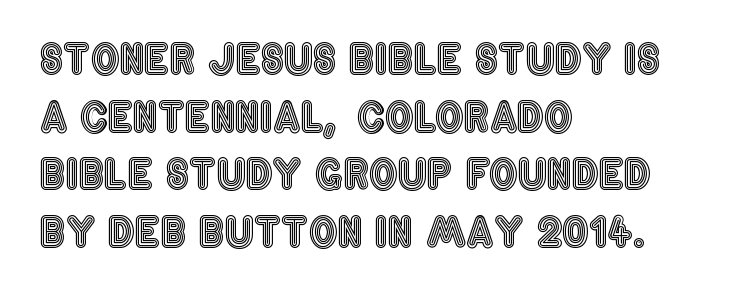
The image shows 40 px condensed type, upright; set left-aligned, normal line spacing (1.44x), normal letter spacing, not underlined; a large x-height.
